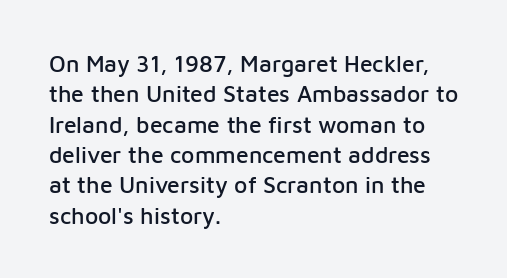
{"italic": "no", "underline": "no", "align": "left", "line_spacing": "normal", "line_spacing_ratio": 1.32, "letter_spacing": "normal", "letter_spacing_em": 0.0, "glyph_px": 23}
